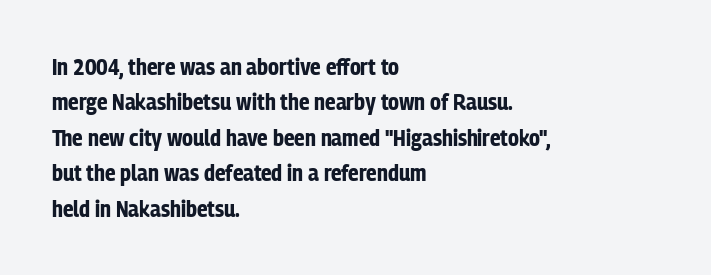
{"italic": "no", "bold": "yes", "underline": "no", "align": "left", "line_spacing": "normal", "line_spacing_ratio": 1.54, "letter_spacing": "normal", "letter_spacing_em": 0.0, "glyph_px": 23}
